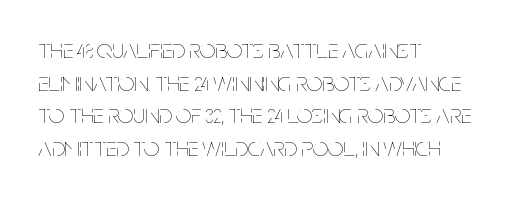
What stands out about the letter spacing? Nothing — it is the standard amount. This is not heavy type; no bold has been used. Just letters on the line, the space beneath them empty. Notice how the stems are strictly vertical — no italics here. This rendering uses left alignment, leaving the right contour irregular.
